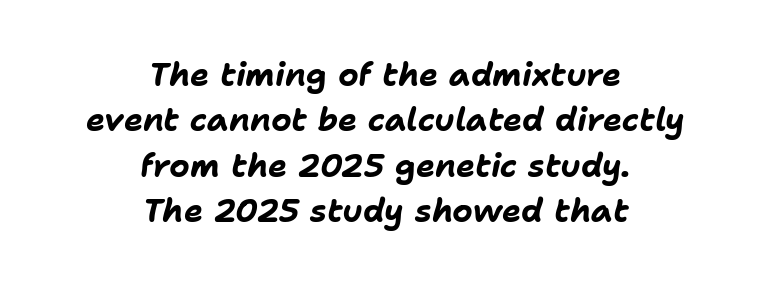
The image shows 32 px bold type, italic (leaning right); set centered, normal line spacing (1.42x), normal letter spacing, not underlined; low stroke contrast and a medium x-height.
